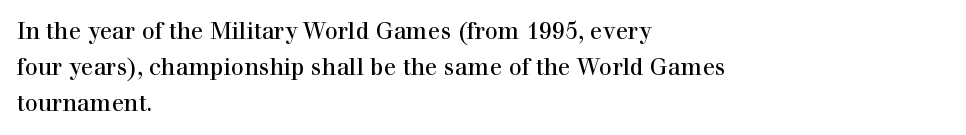
The image shows 23 px text type, upright; set left-aligned, normal line spacing (1.57x), normal letter spacing, not underlined.
